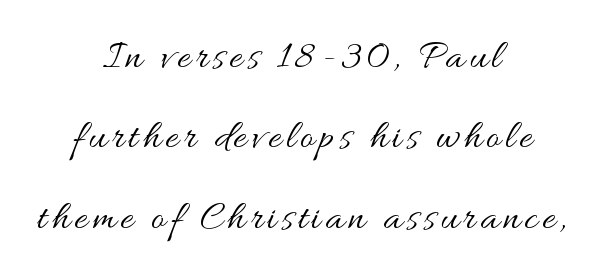
{"bold": "no", "weight": "regular", "width": "wide", "stroke_contrast": "medium", "x_height": "small", "monospaced": "no", "underline": "no", "align": "center", "line_spacing": "loose", "line_spacing_ratio": 1.96, "glyph_px": 41}
